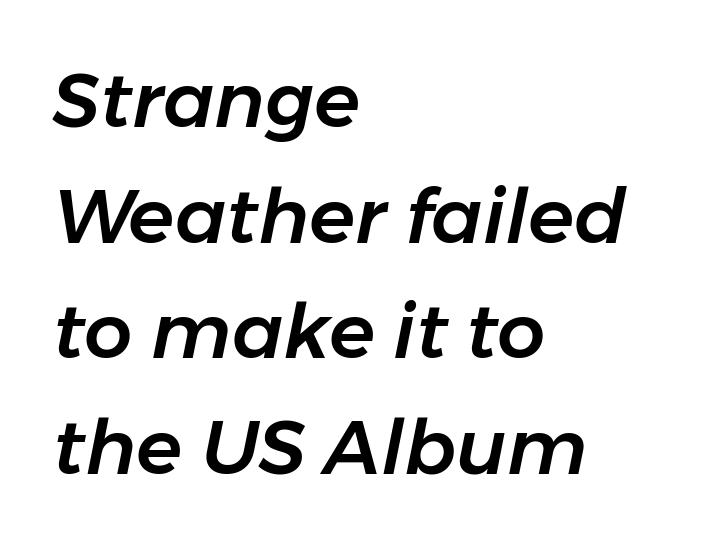
Q: Is the text italic (slanted)? A: Yes, it leans right by about 11 degrees.
Q: Is the text underlined? A: No.
Q: How is the paragraph aligned? A: Left-aligned.
Q: Is the spacing between letters normal or unusually wide? A: Normal.
Q: Is the spacing between lines tight, normal or loose? A: Normal.
Q: Width (condensed, normal, or wide)? A: Normal.
Q: Stroke contrast? A: Low.
Q: x-height? A: Medium.
Q: Monospaced? A: No.
